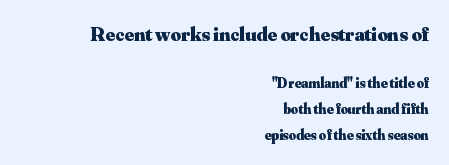
The image shows 20 px bold type, upright; set right-aligned, line spacing 1.85x, normal letter spacing, not underlined; the first (top) block is 1.43x larger.
